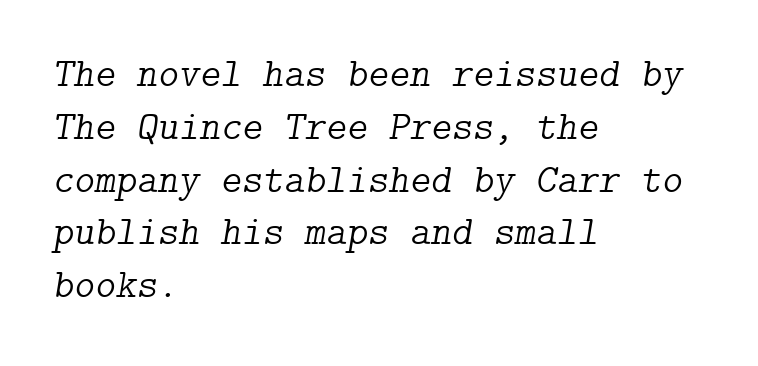
No letter is thick-stroked: the sample isn't bold. To sum up the face: it has serifs. This sample keeps an unexceptional amount of space between lines. A classic flush-left, rag-right setting is used for this passage. The strip under each line holds only bare page. What stands out about the letter spacing? Nothing — it is the standard amount.
